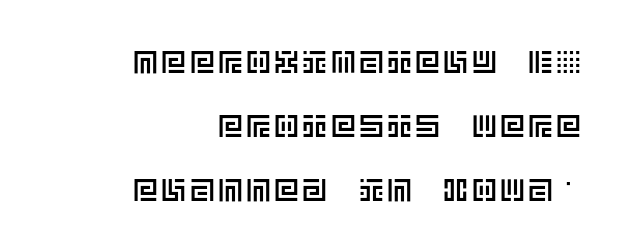
Bare-footed words on every line. Posture: vertical. Interline gaps are noticeably wide in this sample. The paragraph has a hard right edge and a soft left edge.
